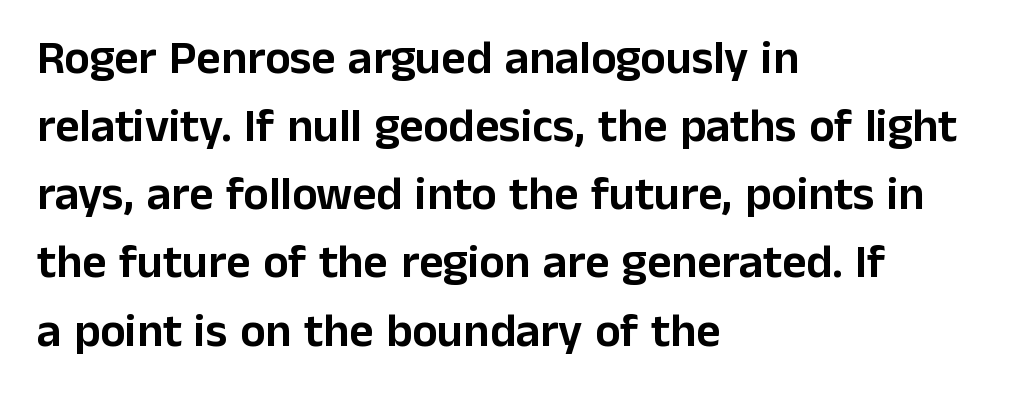
A typesetter would call this leading conventional body-copy spacing. This is roman type, the default non-slanted kind. The letters carry no serifs — their stems end cleanly without finishing strokes. Descenders hang freely into open space.
